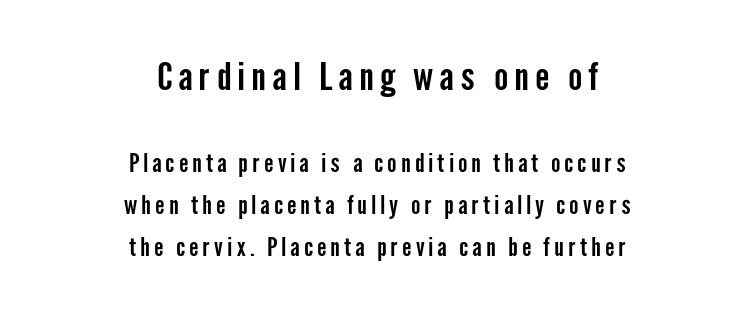
{"serif": "no", "italic": "no", "width": "condensed", "stroke_contrast": "low", "x_height": "medium", "monospaced": "no", "underline": "no", "align": "center", "line_spacing": "normal", "line_spacing_ratio": 1.69, "larger_block": "first", "size_ratio": 1.52, "glyph_px": 38}
